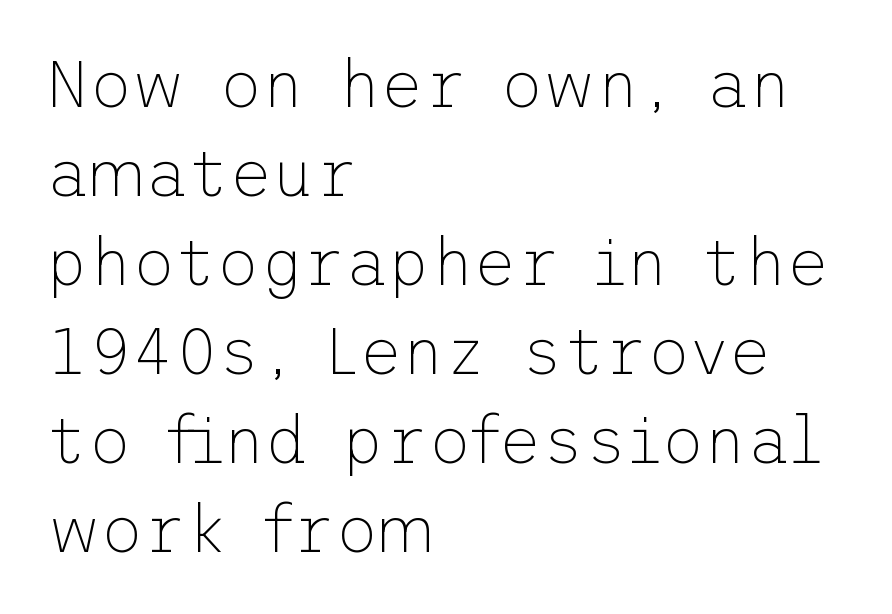
{"serif": "no", "italic": "no", "bold": "no", "weight": "thin", "width": "normal", "stroke_contrast": "low", "x_height": "medium", "underline": "no", "align": "left", "line_spacing": "normal", "line_spacing_ratio": 1.35, "letter_spacing": "normal", "letter_spacing_em": 0.0, "glyph_px": 66}
